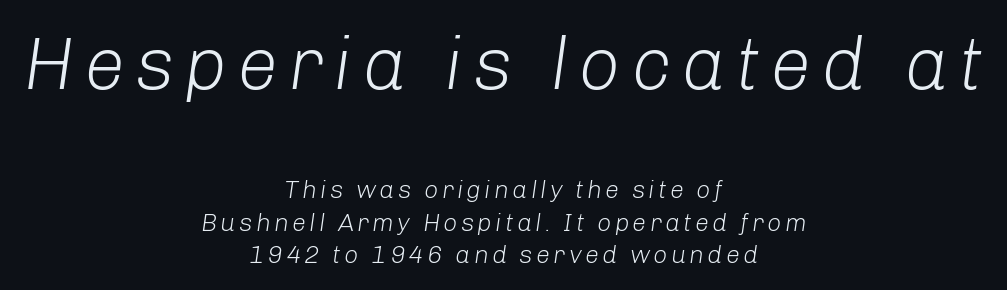
Q: Is the text bold? A: No.
Q: Is the text italic (slanted)? A: Yes, it leans right by about 8 degrees.
Q: Is the text underlined? A: No.
Q: How is the paragraph aligned? A: Centered.
Q: Is the spacing between lines tight, normal or loose? A: Normal.
Q: Which block of text is set in a larger size, the first (top) or the second (bottom)? A: The first (top) one.
Q: Width (condensed, normal, or wide)? A: Normal.
Q: Stroke contrast? A: Low.
Q: x-height? A: Medium.
Q: Monospaced? A: No.
